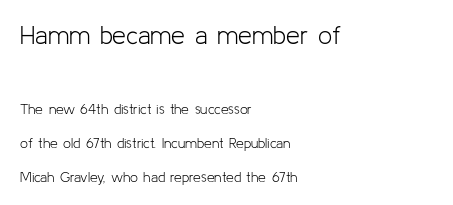
Any mark beneath the type? The region is blank. The rendering anchors every line to the left-hand side. The leading is generous, giving the passage an open texture. Stems and bowls with no extra thickness — not bold. Characters remain perfectly vertical along every line. The rendering keeps characters at their native spacing.
